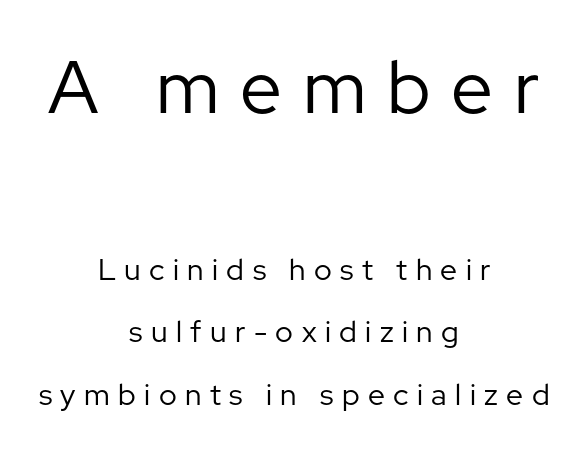
Q: Is the text bold? A: No.
Q: Is the text italic (slanted)? A: No, it is upright.
Q: Is the typeface a serif or a sans-serif typeface? A: Sans-serif.
Q: Is the text underlined? A: No.
Q: How is the paragraph aligned? A: Centered.
Q: Is the spacing between letters normal or unusually wide? A: Unusually wide.
Q: Is the spacing between lines tight, normal or loose? A: Loose.
Q: Which block of text is set in a larger size, the first (top) or the second (bottom)? A: The first (top) one.
Q: Width (condensed, normal, or wide)? A: Normal.
Q: Stroke contrast? A: Low.
Q: x-height? A: Medium.
Q: Monospaced? A: No.
